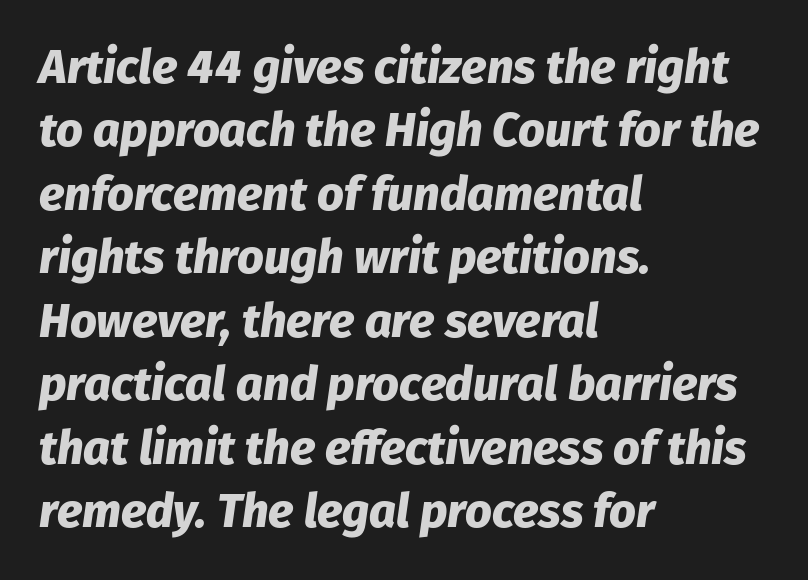
{"italic": "yes", "lean": "right", "slant_degrees": 8, "bold": "yes", "weight": "heavy", "width": "normal", "stroke_contrast": "low", "x_height": "medium", "monospaced": "no", "underline": "no", "align": "left", "line_spacing": "normal", "line_spacing_ratio": 1.35, "letter_spacing": "normal", "letter_spacing_em": 0.0, "glyph_px": 47}
